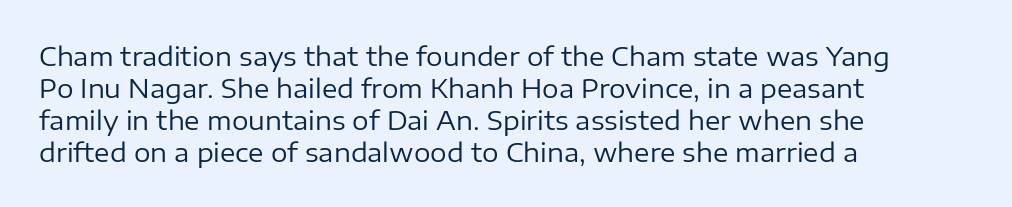
{"italic": "no", "bold": "no", "underline": "no", "align": "left", "line_spacing_ratio": 1.23, "letter_spacing": "normal", "letter_spacing_em": 0.0, "glyph_px": 26}
